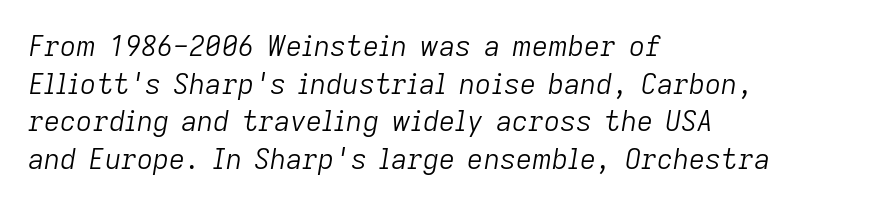
Q: Is the text bold? A: No.
Q: Is the text italic (slanted)? A: Yes, it leans right by about 9 degrees.
Q: Is the text underlined? A: No.
Q: How is the paragraph aligned? A: Left-aligned.
Q: Is the spacing between letters normal or unusually wide? A: Normal.
Q: Is the spacing between lines tight, normal or loose? A: Normal.
Q: Width (condensed, normal, or wide)? A: Normal.
Q: Stroke contrast? A: Low.
Q: x-height? A: Medium.
Q: Monospaced? A: No.
